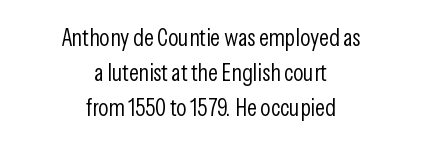
{"italic": "no", "bold": "no", "underline": "no", "align": "center", "line_spacing": "normal", "line_spacing_ratio": 1.46, "letter_spacing": "normal", "letter_spacing_em": 0.0, "glyph_px": 24}
